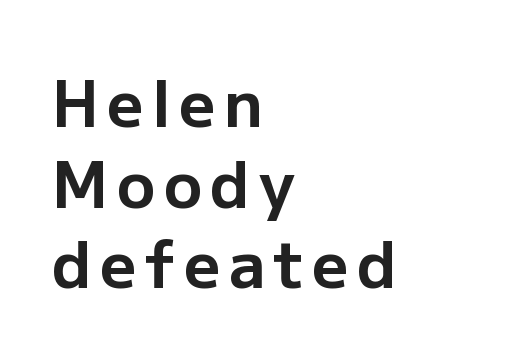
Q: Is the text bold? A: Yes.
Q: Is the text italic (slanted)? A: No, it is upright.
Q: Is the typeface a serif or a sans-serif typeface? A: Sans-serif.
Q: Is the text underlined? A: No.
Q: How is the paragraph aligned? A: Left-aligned.
Q: Is the spacing between lines tight, normal or loose? A: Normal.
Q: Width (condensed, normal, or wide)? A: Normal.
Q: Stroke contrast? A: Low.
Q: x-height? A: Medium.
Q: Monospaced? A: No.
